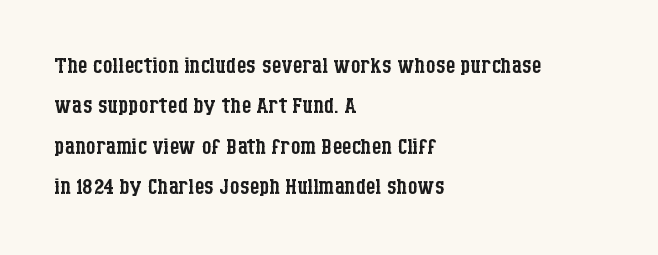
The image shows 31 px regular-weight, condensed serif type, upright; set left-aligned, normal line spacing (1.3x), normal letter spacing, not underlined; low stroke contrast and a large x-height.
